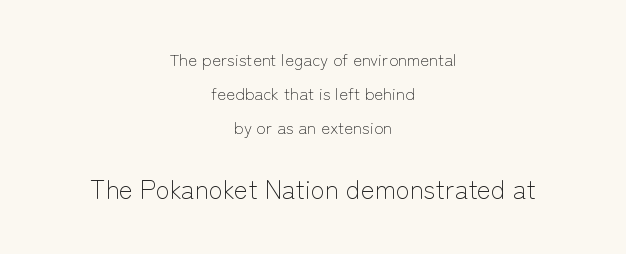
Q: Is the text bold? A: No.
Q: Is the text italic (slanted)? A: No, it is upright.
Q: Is the text underlined? A: No.
Q: How is the paragraph aligned? A: Centered.
Q: Is the spacing between letters normal or unusually wide? A: Normal.
Q: Is the spacing between lines tight, normal or loose? A: Loose.
Q: Which block of text is set in a larger size, the first (top) or the second (bottom)? A: The second (bottom) one.
